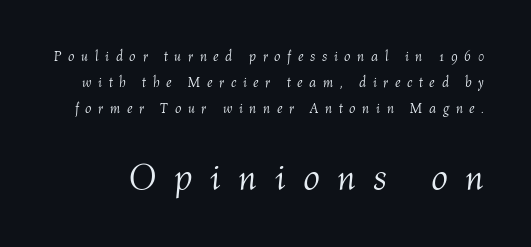
This sample uses an oblique cut, with every glyph tilted off the vertical. Someone cranked the tracking dial way up on this one. Looks like regular typesetting: each glyph gets only the width it needs. Any mark beneath the type? The region is blank. This is not heavy type; no bold has been used. The more generous point size was reserved for the lower chunk.
